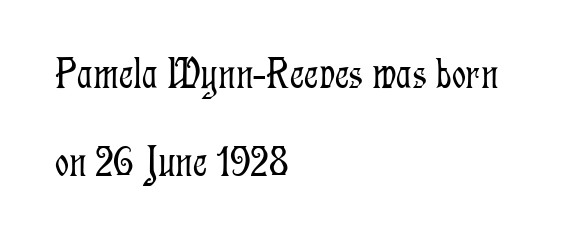
The image shows 44 px light, condensed serif type, upright; set left-aligned, loose line spacing (1.99x), normal letter spacing, not underlined; low stroke contrast and a medium x-height.
